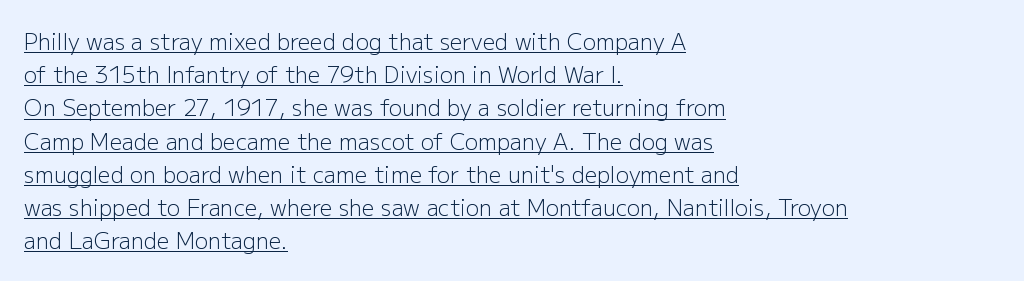
Regarding leading, the lines here are spaced in the standard way. The passage shown has conventional tracking throughout. It's the straight-up-and-down kind of type. The face looks like a standard text weight, possibly lighter.
